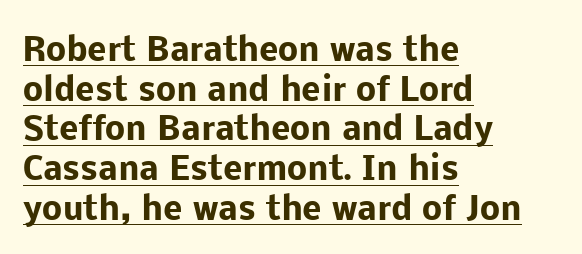
Q: Is the text bold? A: Yes.
Q: Is the text italic (slanted)? A: No, it is upright.
Q: Is the typeface a serif or a sans-serif typeface? A: Sans-serif.
Q: Is the text underlined? A: Yes.
Q: How is the paragraph aligned? A: Left-aligned.
Q: Is the spacing between letters normal or unusually wide? A: Normal.
Q: Width (condensed, normal, or wide)? A: Normal.
Q: Stroke contrast? A: Low.
Q: x-height? A: Medium.
Q: Monospaced? A: No.
